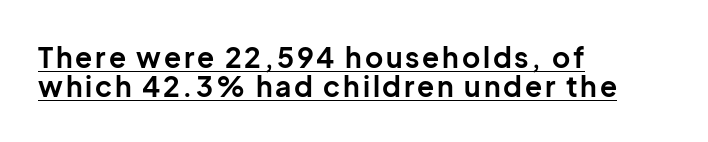
A typographer would call this underscored text. The rendering uses a small line-height, squeezing the rows. Is this a fixed-width face? No — the glyphs have proportional, varying widths. Quick note: not italic, upright. Strokes here are thick enough to call this a true bold. The letters carry no serifs — their stems end cleanly without finishing strokes.
